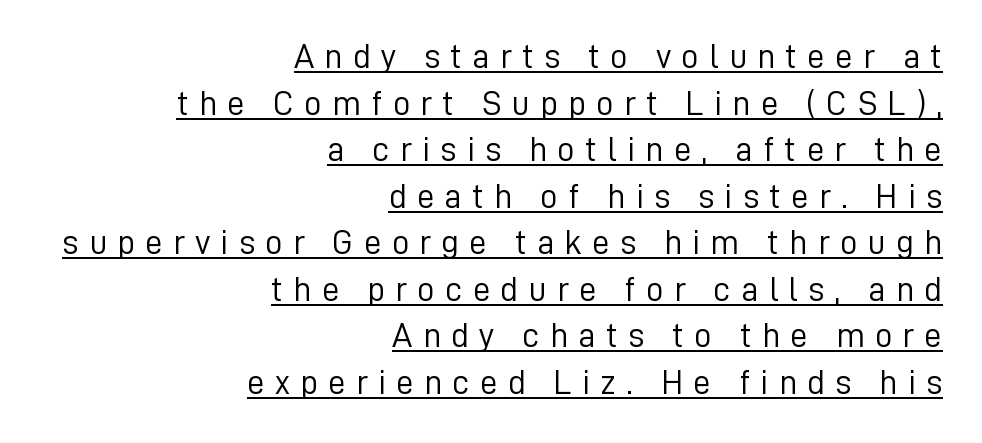
These lines have a slow, spaced-out rhythm from letter to letter. The specimen includes a rule beneath the text block's lines. The letters stand upright; this is a roman face. Looks like regular typesetting: each glyph gets only the width it needs.
